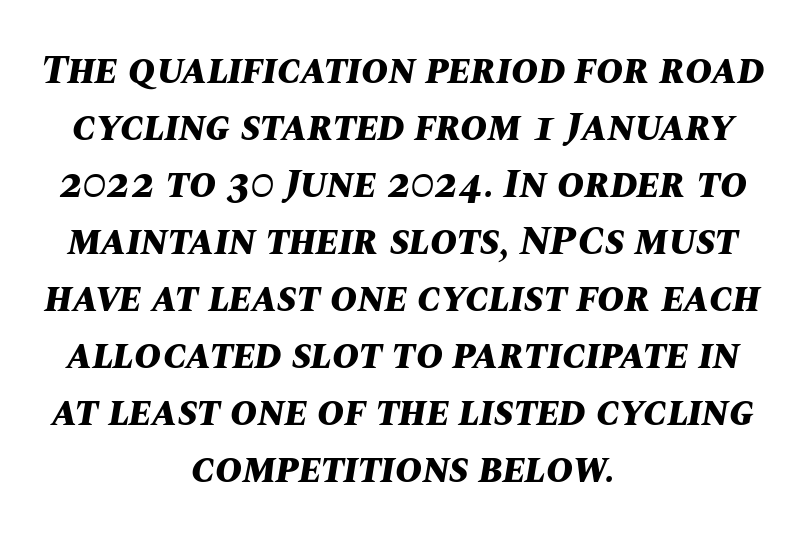
This sample has the flowing, uneven cadence of proportional lettering. The tracking reads as untouched default to a designer's eye. The lines in this sample share a center point and differ in where they start and stop. Heft: maximum for text — a bold. A bare baseline throughout the passage.
